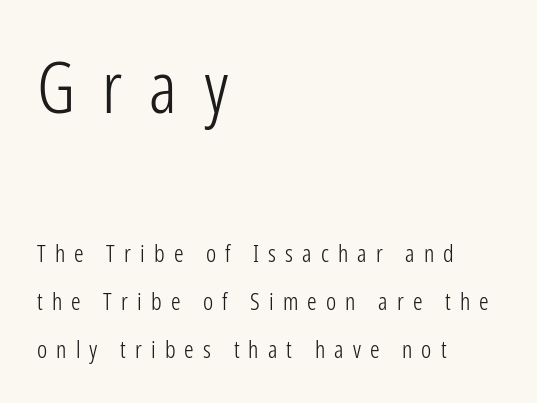
{"serif": "no", "italic": "no", "bold": "no", "weight": "light", "width": "condensed", "stroke_contrast": "low", "x_height": "medium", "monospaced": "no", "underline": "no", "align": "left", "line_spacing": "loose", "line_spacing_ratio": 2.0, "letter_spacing": "wide", "letter_spacing_em": 0.38, "larger_block": "first", "size_ratio": 2.96, "glyph_px": 71}
